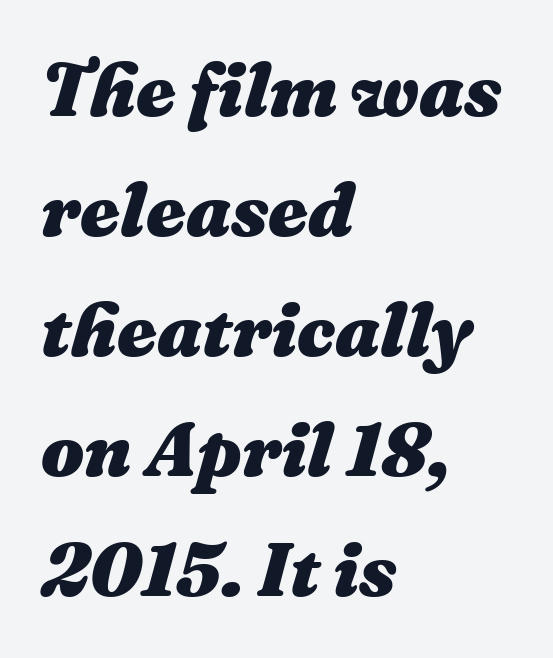
How heavy is the stroke? Heavy — this is a bold. Compared with typical paragraphs, the rows here are spaced about the same. Left-aligned paragraph, ragged on the right. The space directly below the letters is spotless. Words appear dense and cohesive because spacing is normal.
